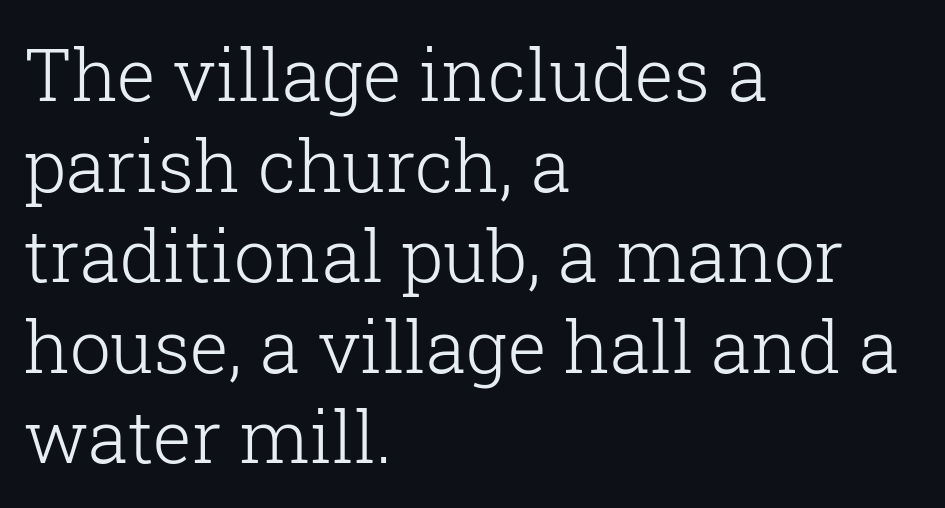
{"serif": "yes", "italic": "no", "bold": "no", "weight": "light", "width": "normal", "stroke_contrast": "low", "x_height": "medium", "monospaced": "no", "underline": "no", "align": "left", "line_spacing_ratio": 1.24, "letter_spacing": "normal", "letter_spacing_em": 0.0, "glyph_px": 73}
